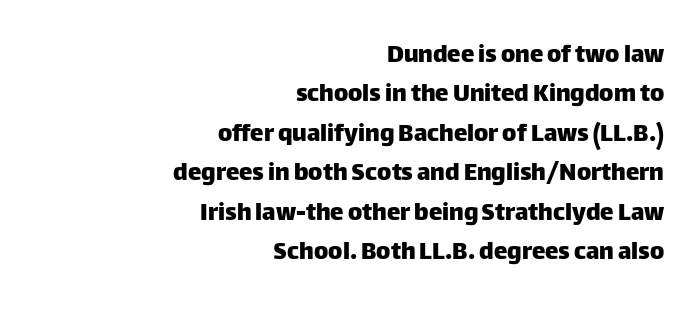
Q: Is the text italic (slanted)? A: No, it is upright.
Q: Is the text underlined? A: No.
Q: How is the paragraph aligned? A: Right-aligned.
Q: Is the spacing between letters normal or unusually wide? A: Normal.
Q: Is the spacing between lines tight, normal or loose? A: Normal.
